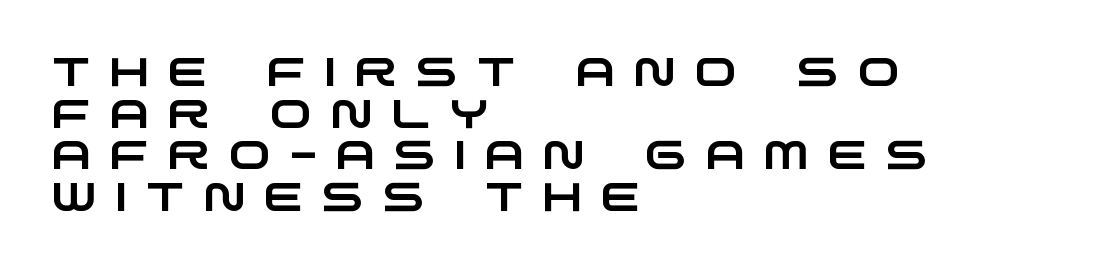
The image shows 40 px wide sans-serif type; set left-aligned, tight line spacing (1.04x), unusually wide letter spacing (+0.47 em), not underlined; low stroke contrast and a large x-height.
